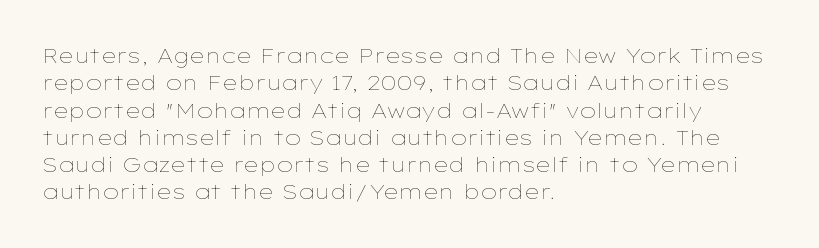
Q: Is the text bold? A: No.
Q: Is the text italic (slanted)? A: No, it is upright.
Q: Is the text underlined? A: No.
Q: How is the paragraph aligned? A: Left-aligned.
Q: Is the spacing between letters normal or unusually wide? A: Normal.
Q: Is the spacing between lines tight, normal or loose? A: Normal.
